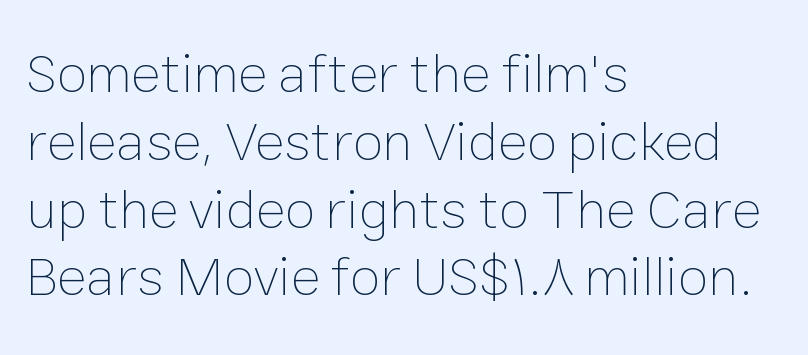
{"italic": "no", "bold": "no", "weight": "thin", "width": "normal", "stroke_contrast": "low", "x_height": "medium", "monospaced": "no", "underline": "no", "align": "left", "line_spacing_ratio": 1.21, "letter_spacing": "normal", "letter_spacing_em": 0.0, "glyph_px": 56}
